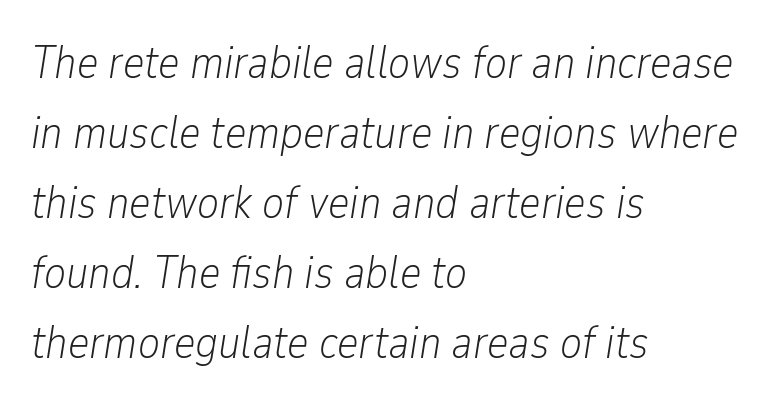
The image shows 46 px light, condensed type, italic (leaning right); set left-aligned, normal line spacing (1.52x), normal letter spacing, not underlined; low stroke contrast and a medium x-height.
